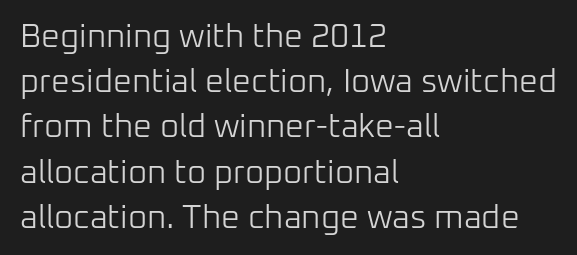
Q: Is the text bold? A: No.
Q: Is the text italic (slanted)? A: No, it is upright.
Q: Is the typeface a serif or a sans-serif typeface? A: Sans-serif.
Q: Is the text underlined? A: No.
Q: How is the paragraph aligned? A: Left-aligned.
Q: Is the spacing between letters normal or unusually wide? A: Normal.
Q: Is the spacing between lines tight, normal or loose? A: Normal.
Q: Width (condensed, normal, or wide)? A: Normal.
Q: Stroke contrast? A: Low.
Q: x-height? A: Medium.
Q: Monospaced? A: No.
